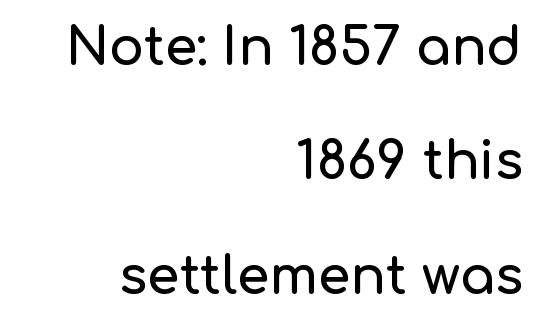
Q: Is the text italic (slanted)? A: No, it is upright.
Q: Is the typeface a serif or a sans-serif typeface? A: Sans-serif.
Q: Is the text underlined? A: No.
Q: How is the paragraph aligned? A: Right-aligned.
Q: Is the spacing between letters normal or unusually wide? A: Normal.
Q: Is the spacing between lines tight, normal or loose? A: Loose.
Q: Width (condensed, normal, or wide)? A: Normal.
Q: Stroke contrast? A: Low.
Q: x-height? A: Medium.
Q: Monospaced? A: No.
